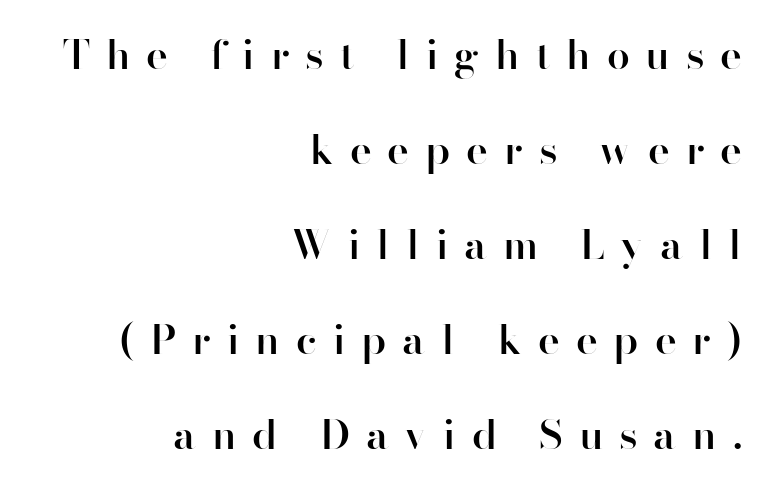
Q: Is the text bold? A: Semi-bold.
Q: Is the text italic (slanted)? A: No, it is upright.
Q: Is the typeface a serif or a sans-serif typeface? A: Sans-serif.
Q: Is the text underlined? A: No.
Q: How is the paragraph aligned? A: Right-aligned.
Q: Is the spacing between letters normal or unusually wide? A: Unusually wide.
Q: Is the spacing between lines tight, normal or loose? A: Loose.
Q: Width (condensed, normal, or wide)? A: Normal.
Q: Stroke contrast? A: High.
Q: x-height? A: Small.
Q: Monospaced? A: No.
